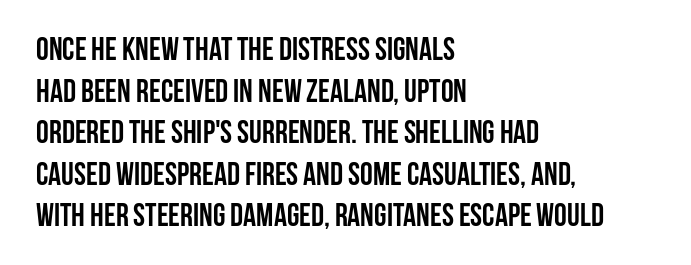
Q: Is the text bold? A: Yes.
Q: Is the text italic (slanted)? A: No, it is upright.
Q: Is the typeface a serif or a sans-serif typeface? A: Sans-serif.
Q: Is the text underlined? A: No.
Q: How is the paragraph aligned? A: Left-aligned.
Q: Is the spacing between letters normal or unusually wide? A: Normal.
Q: Is the spacing between lines tight, normal or loose? A: Normal.
Q: Width (condensed, normal, or wide)? A: Condensed.
Q: Stroke contrast? A: Low.
Q: x-height? A: Large.
Q: Monospaced? A: No.
